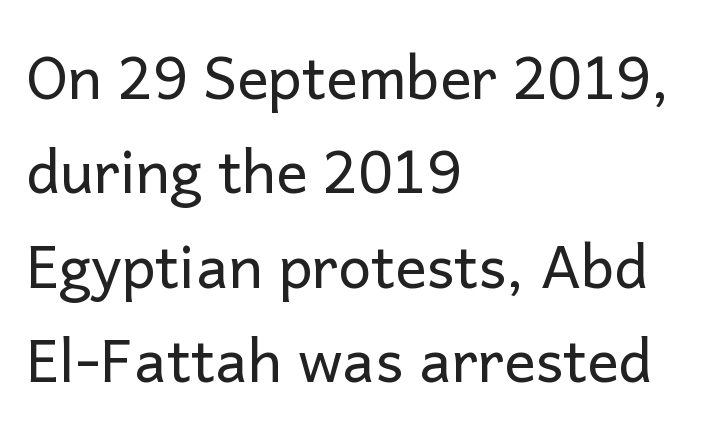
The image shows 59 px regular-weight sans-serif type, upright; set left-aligned, normal line spacing (1.6x), normal letter spacing, not underlined; low stroke contrast and a medium x-height.
